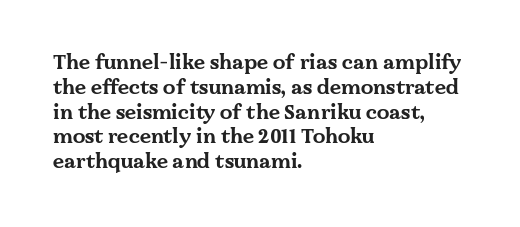
The image shows 20 px bold type, upright; set left-aligned, line spacing 1.24x, normal letter spacing, not underlined.
